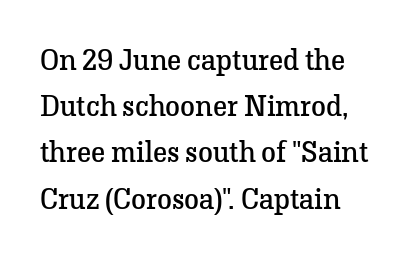
The image shows 30 px regular-weight serif type, upright; set left-aligned, normal line spacing (1.54x), normal letter spacing, not underlined; low stroke contrast and a medium x-height.
